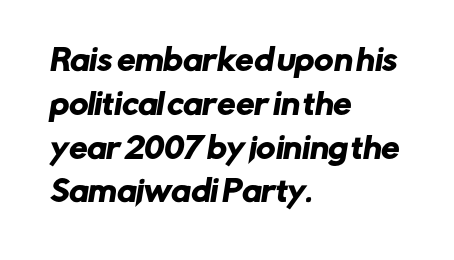
The image shows 29 px sans-serif type; set left-aligned, normal line spacing (1.51x), normal letter spacing, not underlined; low stroke contrast and a medium x-height.
